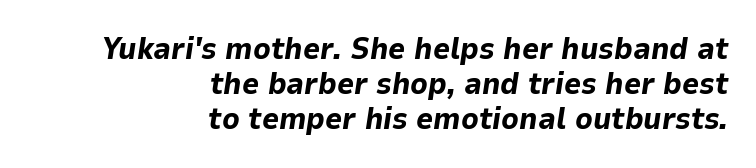
The image shows 30 px bold type, italic (leaning right); set right-aligned, line spacing 1.16x, normal letter spacing, not underlined; low stroke contrast and a medium x-height.
